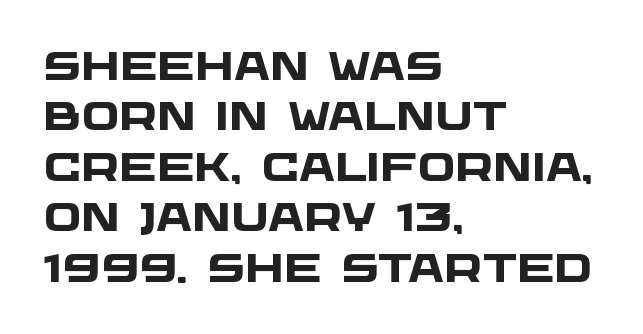
Stroke terminals: plain, sans-serif. What stands out about the letter spacing? Nothing — it is the standard amount. These lines carry a lot of weight — the face is fully bold. The strip under each line holds only bare page.
